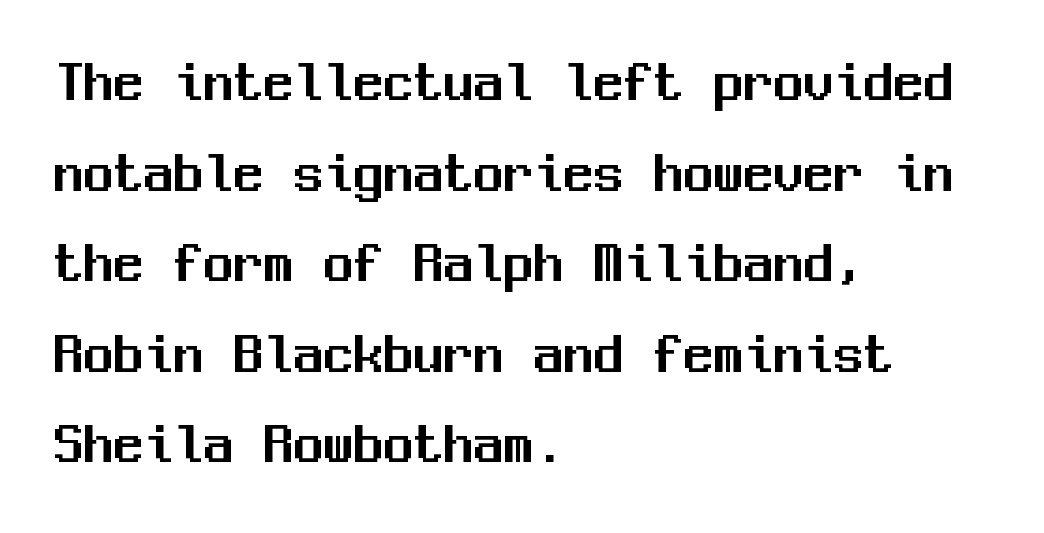
Q: Is the text italic (slanted)? A: No, it is upright.
Q: Is the typeface a serif or a sans-serif typeface? A: Sans-serif.
Q: Is the text underlined? A: No.
Q: How is the paragraph aligned? A: Left-aligned.
Q: Is the spacing between letters normal or unusually wide? A: Normal.
Q: Is the spacing between lines tight, normal or loose? A: Normal.
Q: Width (condensed, normal, or wide)? A: Normal.
Q: Stroke contrast? A: Medium.
Q: x-height? A: Medium.
Q: Monospaced? A: Yes.
